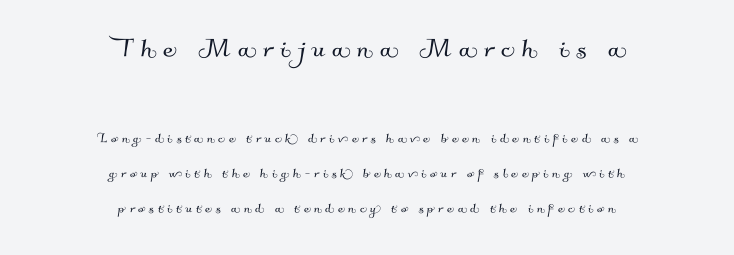
Q: Is the typeface a serif or a sans-serif typeface? A: Sans-serif.
Q: Is the text underlined? A: No.
Q: How is the paragraph aligned? A: Centered.
Q: Is the spacing between letters normal or unusually wide? A: Unusually wide.
Q: Is the spacing between lines tight, normal or loose? A: Loose.
Q: Which block of text is set in a larger size, the first (top) or the second (bottom)? A: The first (top) one.
Q: Width (condensed, normal, or wide)? A: Normal.
Q: Stroke contrast? A: Medium.
Q: x-height? A: Small.
Q: Monospaced? A: No.
